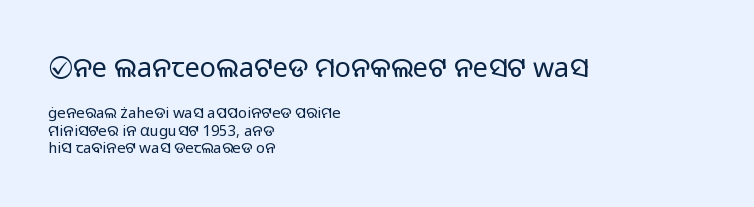
This is the regular roman posture of the typeface. Think standard paragraph weight, or any step lighter than that. Decoration check: the copy has no underline. Look at the glyph heights: the upper group is clearly the bigger setting. Short and long lines alike share a common starting point at left.
